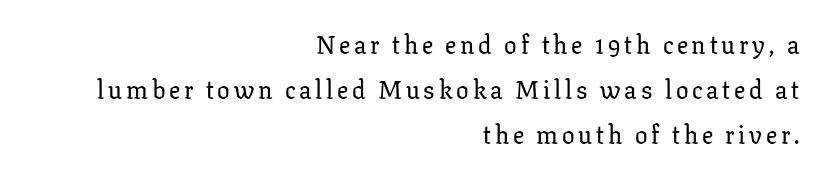
{"italic": "no", "underline": "no", "align": "right", "line_spacing_ratio": 1.81, "glyph_px": 25}
